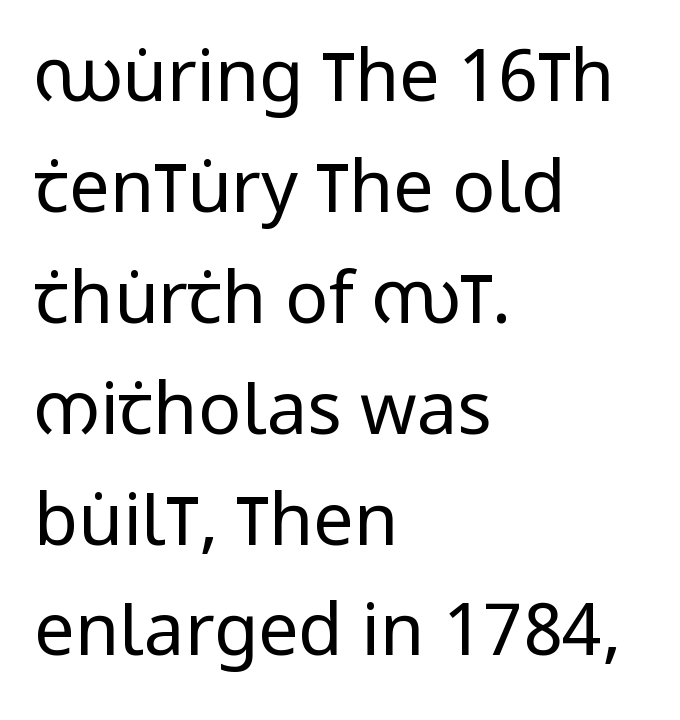
{"serif": "no", "italic": "no", "bold": "no", "weight": "regular", "width": "condensed", "stroke_contrast": "low", "x_height": "large", "monospaced": "no", "underline": "no", "align": "left", "line_spacing": "normal", "line_spacing_ratio": 1.54, "letter_spacing": "normal", "letter_spacing_em": 0.0, "glyph_px": 72}
